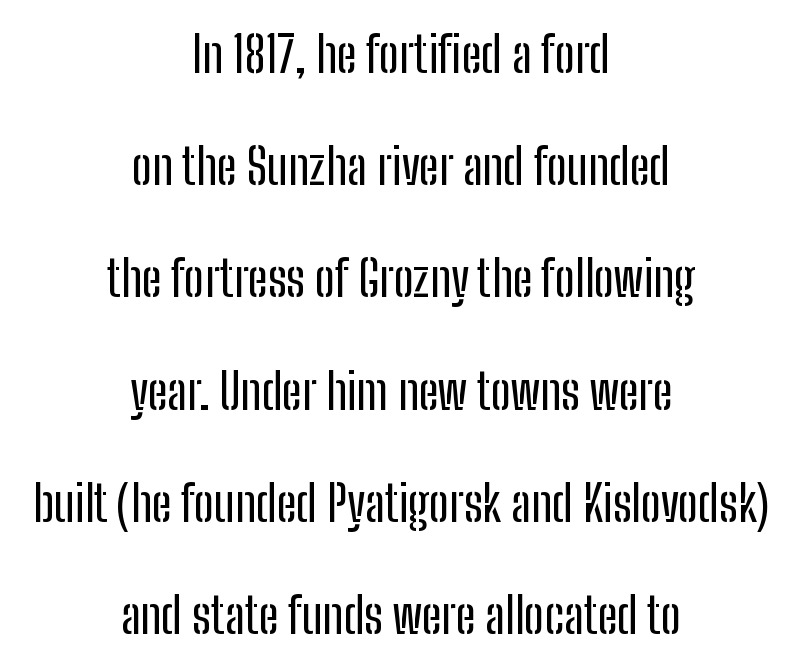
The image shows 49 px condensed sans-serif type, upright; set centered, loose line spacing (2.29x), normal letter spacing, not underlined; low stroke contrast and a medium x-height.
